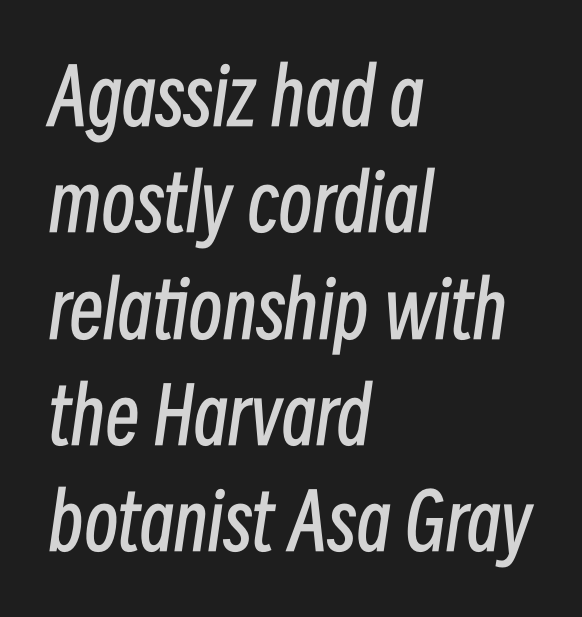
This reads as an unemphasized weight, regular at the heaviest. Just letters on the line, the space beneath them empty. Would a proofreader flag this as italicized? Yes. Think of a printed novel: that variable character pitch is what you see here. Is the letter spacing exaggerated? No — it looks like the ordinary default. Is there much room between lines? A standard amount, neither cramped nor airy.
